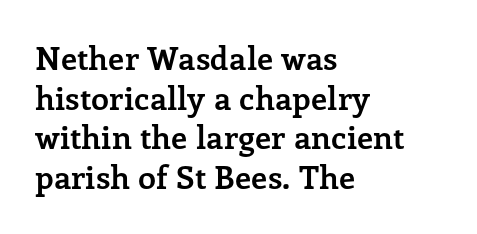
Is the type bold? Yes — the strokes are clearly thick and heavy. These lines keep a tight, regular rhythm from letter to letter. Observe the serifs anchoring each vertical stroke in this sample. This sample has the flowing, uneven cadence of proportional lettering.
